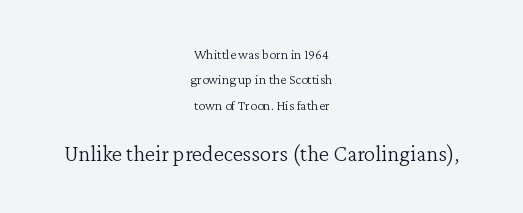
The image shows 23 px text type, upright; set centered, line spacing 1.81x, normal letter spacing, not underlined; the second (bottom) block is 1.64x larger.
